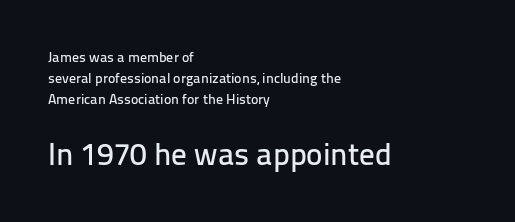
Every row of glyphs begins at an identical x-position on the left. Unlike a traditional serif, this face leaves its strokes unadorned. Style check: upright. Clear beneath every line of the passage. The horizontal fit of the characters is conventional and even. Think of a printed novel: that variable character pitch is what you see here.
